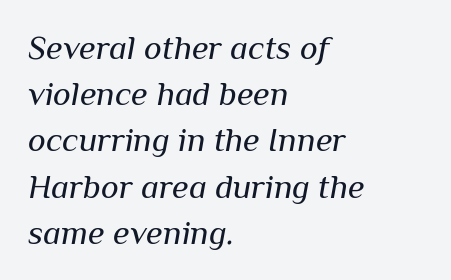
{"italic": "yes", "lean": "right", "slant_degrees": 10, "bold": "no", "weight": "regular", "width": "normal", "stroke_contrast": "medium", "x_height": "medium", "monospaced": "no", "underline": "no", "align": "left", "line_spacing": "normal", "line_spacing_ratio": 1.36, "letter_spacing": "normal", "letter_spacing_em": 0.0, "glyph_px": 34}
